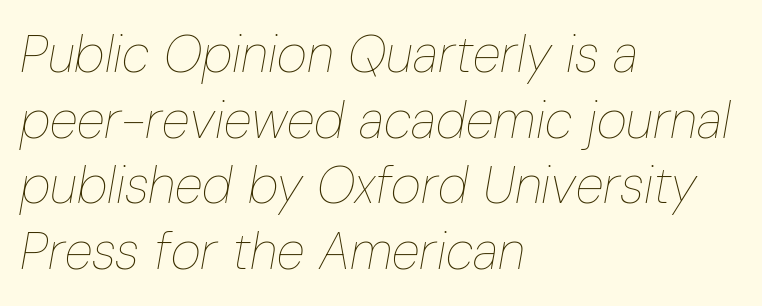
Q: Is the text bold? A: No.
Q: Is the text italic (slanted)? A: Yes, it leans right by about 10 degrees.
Q: Is the text underlined? A: No.
Q: How is the paragraph aligned? A: Left-aligned.
Q: Is the spacing between letters normal or unusually wide? A: Normal.
Q: Is the spacing between lines tight, normal or loose? A: Normal.
Q: Width (condensed, normal, or wide)? A: Condensed.
Q: Stroke contrast? A: Low.
Q: x-height? A: Medium.
Q: Monospaced? A: No.
